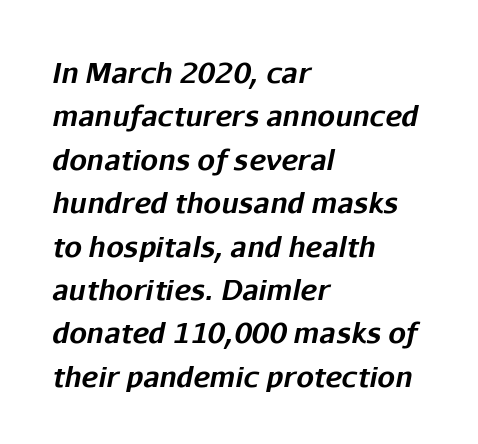
Q: Is the text bold? A: Yes.
Q: Is the text italic (slanted)? A: Yes, it leans right by about 11 degrees.
Q: Is the text underlined? A: No.
Q: How is the paragraph aligned? A: Left-aligned.
Q: Is the spacing between letters normal or unusually wide? A: Normal.
Q: Is the spacing between lines tight, normal or loose? A: Normal.
Q: Width (condensed, normal, or wide)? A: Normal.
Q: Stroke contrast? A: Low.
Q: x-height? A: Medium.
Q: Monospaced? A: No.
